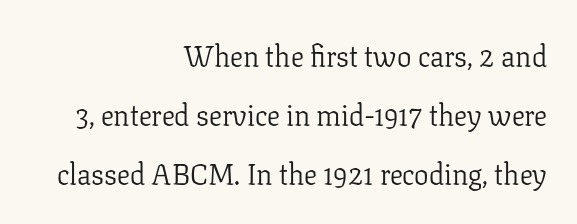
Default kerning and tracking; the words read as compact shapes. Font category for this specimen: serif. The lines are spread far apart with generous leading. Does the copy run flush right? Yes — the right margin is perfectly even.
